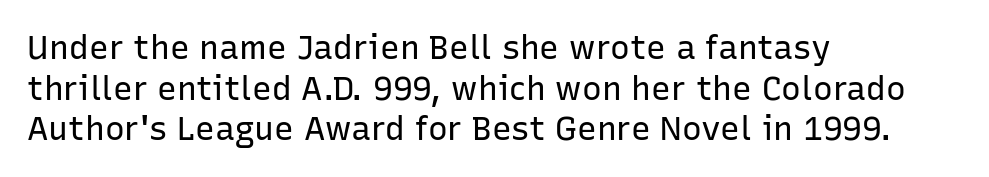
Q: Is the text bold? A: No.
Q: Is the text italic (slanted)? A: No, it is upright.
Q: Is the typeface a serif or a sans-serif typeface? A: Sans-serif.
Q: Is the text underlined? A: No.
Q: How is the paragraph aligned? A: Left-aligned.
Q: Is the spacing between letters normal or unusually wide? A: Normal.
Q: Width (condensed, normal, or wide)? A: Normal.
Q: Stroke contrast? A: Low.
Q: x-height? A: Medium.
Q: Monospaced? A: No.
